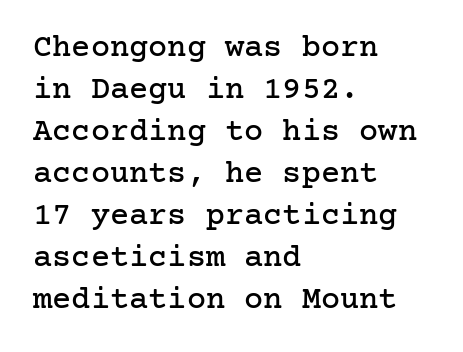
{"serif": "yes", "italic": "no", "width": "normal", "stroke_contrast": "low", "x_height": "medium", "underline": "no", "align": "left", "line_spacing": "normal", "line_spacing_ratio": 1.31, "letter_spacing": "normal", "letter_spacing_em": 0.0, "glyph_px": 32}
